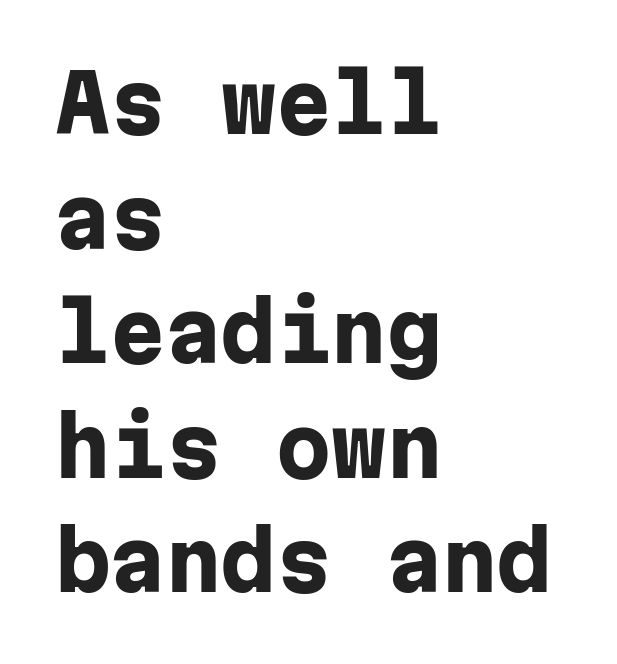
{"serif": "no", "italic": "no", "bold": "yes", "weight": "heavy", "width": "normal", "stroke_contrast": "low", "x_height": "medium", "monospaced": "yes", "underline": "no", "align": "left", "line_spacing": "normal", "line_spacing_ratio": 1.45, "letter_spacing": "normal", "letter_spacing_em": 0.0, "glyph_px": 79}
